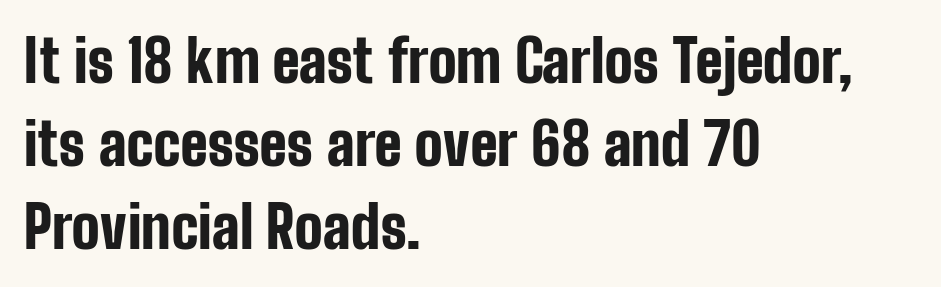
The designer went with a sans here, leaving each stem footless. The face used here is proportionally spaced, like ordinary book or web type. This is roman type, the default non-slanted kind. Pretty heavy lettering here — definitely bold. Compared with a centered layout, this one pins lines to the left instead. Tracking here is standard; glyphs follow each other at the usual distance.
